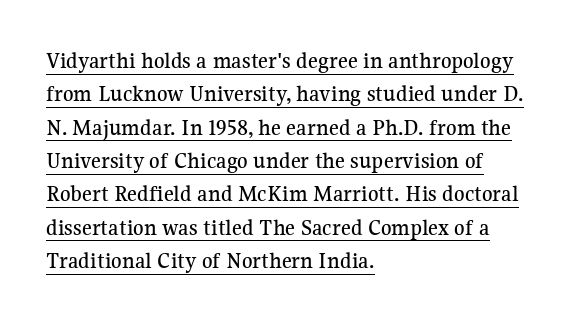
Q: Is the text italic (slanted)? A: No, it is upright.
Q: Is the text underlined? A: Yes.
Q: How is the paragraph aligned? A: Left-aligned.
Q: Is the spacing between letters normal or unusually wide? A: Normal.
Q: Is the spacing between lines tight, normal or loose? A: Normal.
